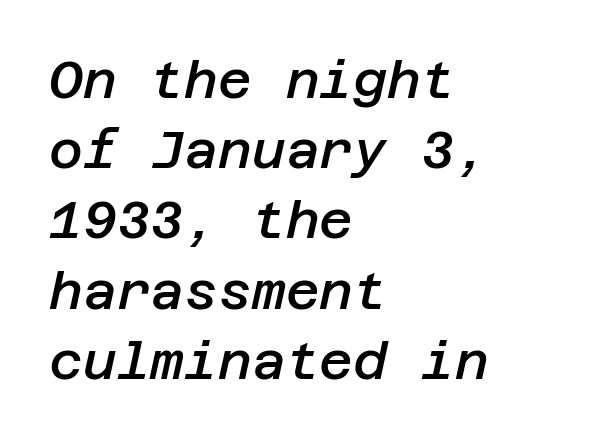
The specimen reads as italic at a glance. These words are printed semibold, heavier than regular yet not bold. Descenders hang freely into open space. Inter-character spacing is left at the font's built-in metrics. Horizontally, the lines are justified to the leading edge only.
